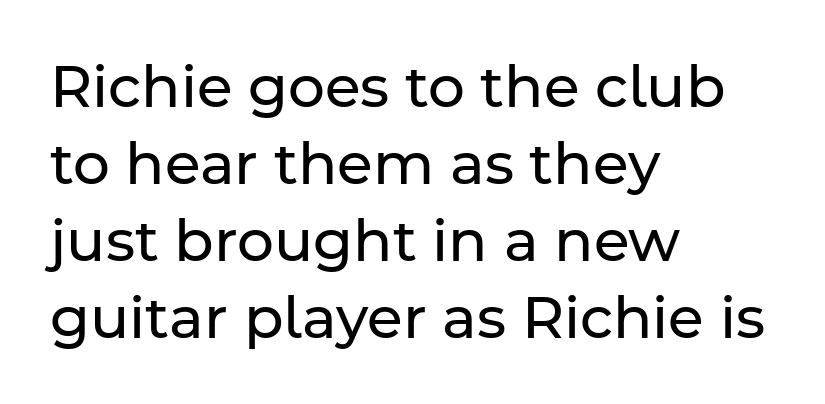
Does extra space separate the letters? No, they use regular spacing. Regarding serifs, this sample does without them. Ink coverage per letter is moderate at most. These lines are rendered in a variable-pitch font. Leftover space on each line is placed entirely after the last word.
